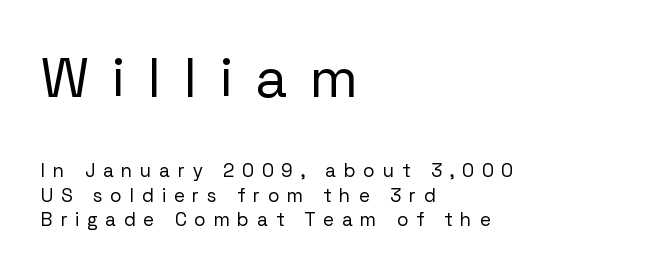
Nothing sits at the stroke ends, so this counts as sans-serif. Looks like regular typesetting: each glyph gets only the width it needs. The words here are not underlined. These lines sit exactly where default settings would place them. This sample uses expanded letter spacing, leaving extra air between glyphs.
